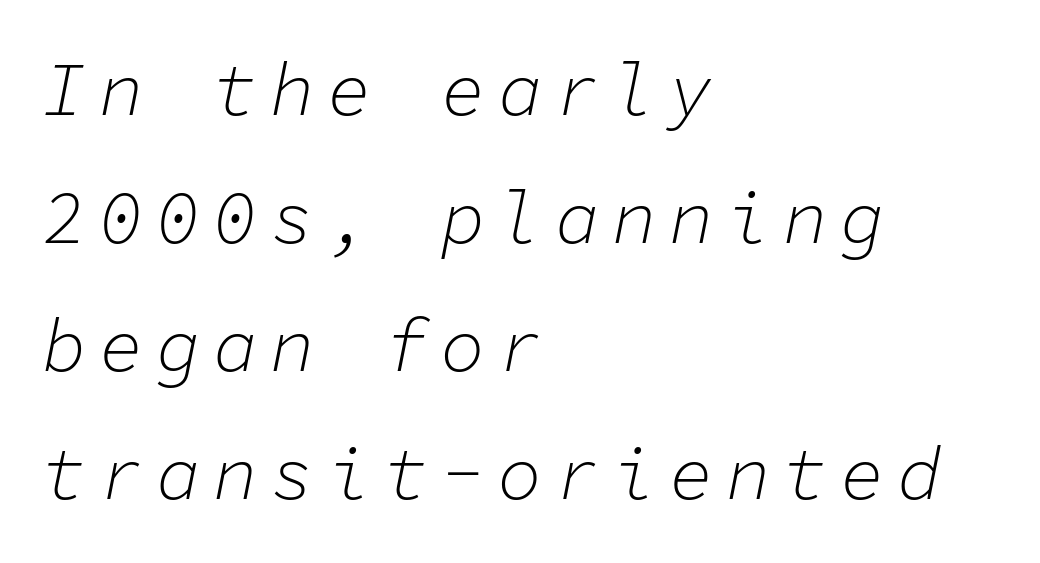
Q: Is the text bold? A: No.
Q: Is the text italic (slanted)? A: Yes, it leans right by about 11 degrees.
Q: Is the text underlined? A: No.
Q: How is the paragraph aligned? A: Left-aligned.
Q: Width (condensed, normal, or wide)? A: Normal.
Q: Stroke contrast? A: Low.
Q: x-height? A: Medium.
Q: Monospaced? A: Yes.
